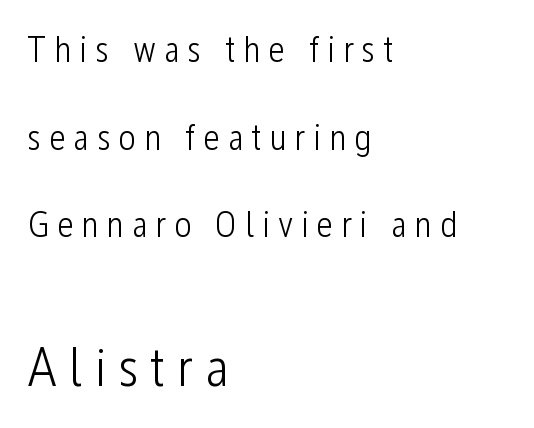
{"serif": "no", "italic": "no", "bold": "no", "weight": "light", "width": "condensed", "stroke_contrast": "low", "x_height": "medium", "monospaced": "no", "underline": "no", "align": "left", "line_spacing": "loose", "line_spacing_ratio": 2.37, "letter_spacing": "wide", "letter_spacing_em": 0.21, "larger_block": "second", "size_ratio": 1.49, "glyph_px": 55}
